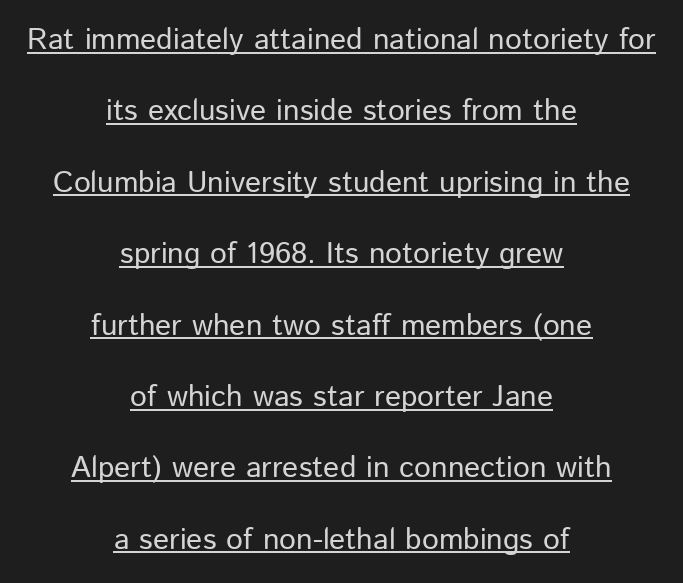
A typesetter would call this zero additional tracking. This sample has the flowing, uneven cadence of proportional lettering. Every word sits above its own underline. Upright lettering throughout. Are there feet on the stems? There aren't — it's a sans. Leading: increased.
